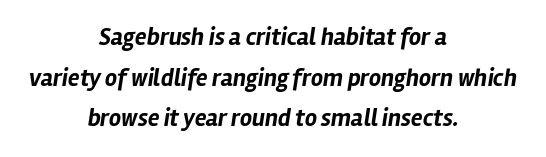
{"italic": "yes", "lean": "right", "slant_degrees": 12, "bold": "yes", "underline": "no", "align": "center", "line_spacing": "normal", "line_spacing_ratio": 1.69, "letter_spacing": "normal", "letter_spacing_em": 0.0, "glyph_px": 24}
